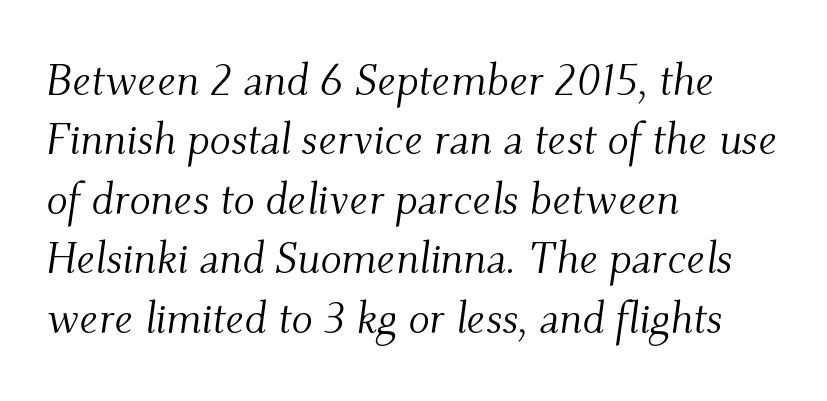
The image shows 44 px light serif type, italic (leaning right); set left-aligned, normal line spacing (1.35x), normal letter spacing, not underlined; medium stroke contrast and a small x-height.
